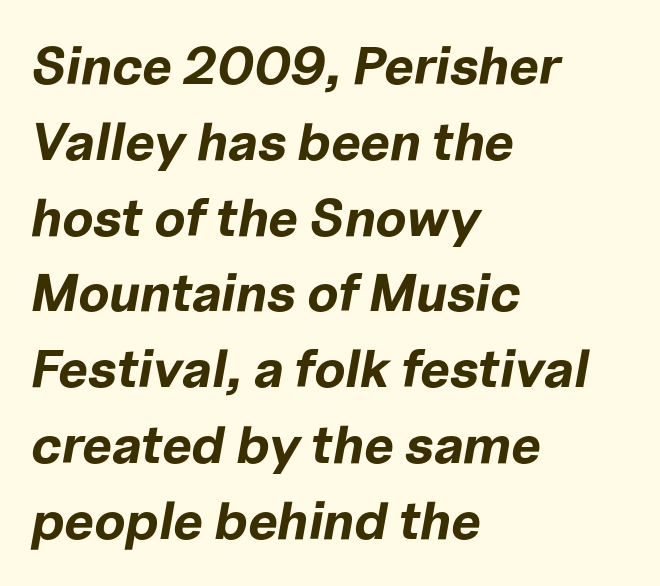
Q: Is the text bold? A: Yes.
Q: Is the text italic (slanted)? A: Yes, it leans right by about 10 degrees.
Q: Is the text underlined? A: No.
Q: How is the paragraph aligned? A: Left-aligned.
Q: Is the spacing between letters normal or unusually wide? A: Normal.
Q: Is the spacing between lines tight, normal or loose? A: Normal.
Q: Width (condensed, normal, or wide)? A: Normal.
Q: Stroke contrast? A: Low.
Q: x-height? A: Medium.
Q: Monospaced? A: No.
